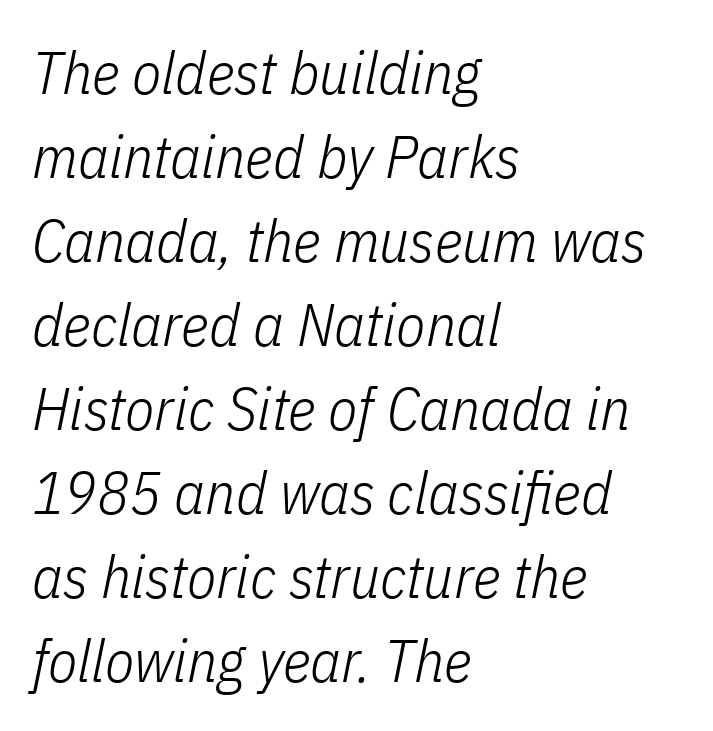
Q: Is the text bold? A: No.
Q: Is the text italic (slanted)? A: Yes, it leans right by about 11 degrees.
Q: Is the text underlined? A: No.
Q: How is the paragraph aligned? A: Left-aligned.
Q: Is the spacing between letters normal or unusually wide? A: Normal.
Q: Is the spacing between lines tight, normal or loose? A: Normal.
Q: Width (condensed, normal, or wide)? A: Condensed.
Q: Stroke contrast? A: Low.
Q: x-height? A: Medium.
Q: Monospaced? A: No.
